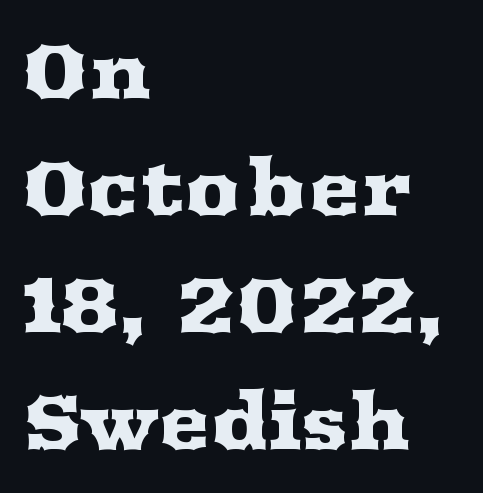
Q: Is the text italic (slanted)? A: No, it is upright.
Q: Is the typeface a serif or a sans-serif typeface? A: Serif.
Q: Is the text underlined? A: No.
Q: How is the paragraph aligned? A: Left-aligned.
Q: Is the spacing between letters normal or unusually wide? A: Normal.
Q: Is the spacing between lines tight, normal or loose? A: Normal.
Q: Width (condensed, normal, or wide)? A: Wide.
Q: Stroke contrast? A: Medium.
Q: x-height? A: Medium.
Q: Monospaced? A: No.
